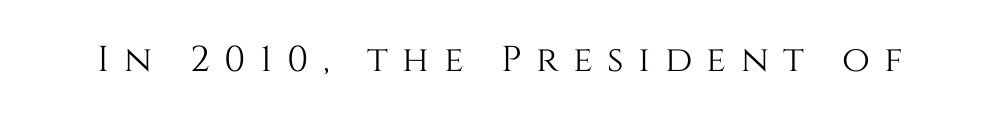
Q: Is the text italic (slanted)? A: No, it is upright.
Q: Is the text underlined? A: No.
Q: Is the spacing between letters normal or unusually wide? A: Unusually wide.
Q: Width (condensed, normal, or wide)? A: Normal.
Q: Stroke contrast? A: Medium.
Q: x-height? A: Large.
Q: Monospaced? A: No.
